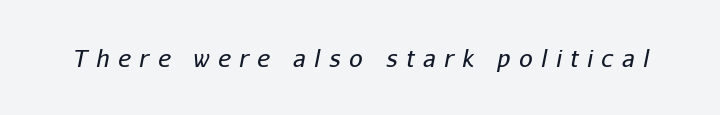
Q: Is the text bold? A: No.
Q: Is the text italic (slanted)? A: Yes, it leans right by about 11 degrees.
Q: Is the text underlined? A: No.
Q: Is the spacing between letters normal or unusually wide? A: Unusually wide.
